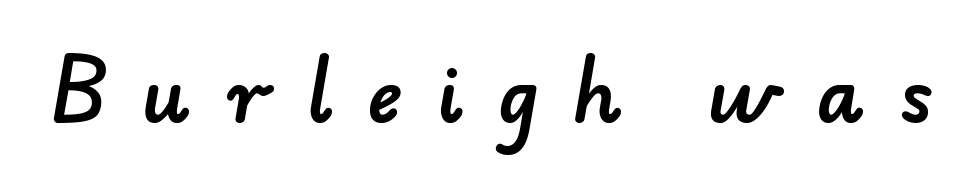
Q: Is the typeface a serif or a sans-serif typeface? A: Sans-serif.
Q: Is the text underlined? A: No.
Q: Is the spacing between letters normal or unusually wide? A: Unusually wide.
Q: Width (condensed, normal, or wide)? A: Normal.
Q: Stroke contrast? A: Low.
Q: x-height? A: Small.
Q: Monospaced? A: No.
